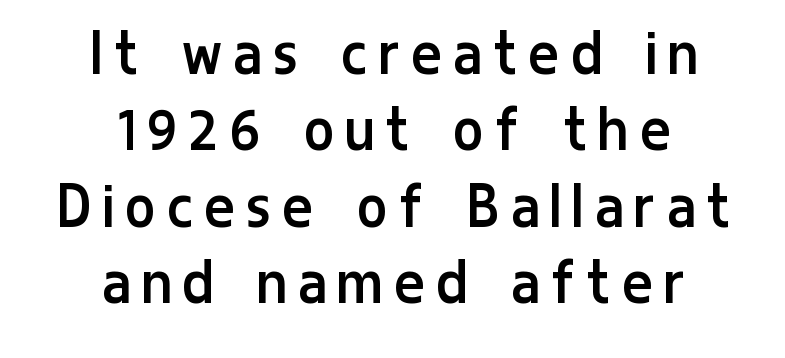
{"serif": "no", "italic": "no", "bold": "no", "weight": "regular", "width": "condensed", "stroke_contrast": "low", "x_height": "medium", "monospaced": "no", "underline": "no", "align": "center", "line_spacing": "tight", "line_spacing_ratio": 1.09, "glyph_px": 70}
